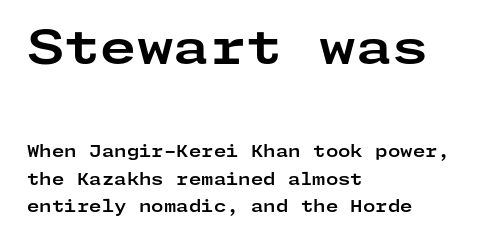
When letters stand straight like this, we call the style roman or upright. Stroke terminals: plain, sans-serif. Does the bottom block carry the larger type? No, the top block does. Each word holds together tightly as a unit, with standard inter-letter gaps. The strip under each line holds only bare page. The text block is weighted toward the left margin, trailing off unevenly rightward.
